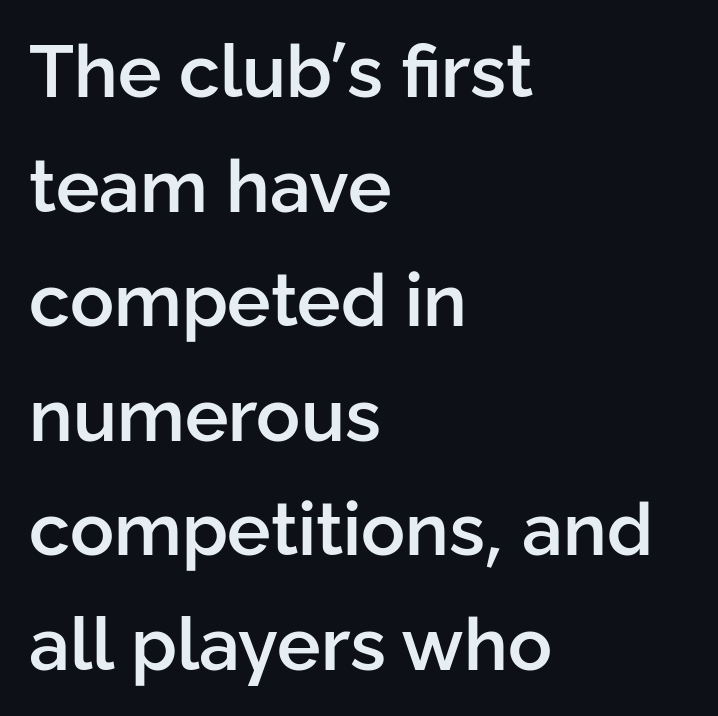
Q: Is the text bold? A: Semi-bold.
Q: Is the text italic (slanted)? A: No, it is upright.
Q: Is the typeface a serif or a sans-serif typeface? A: Sans-serif.
Q: Is the text underlined? A: No.
Q: How is the paragraph aligned? A: Left-aligned.
Q: Is the spacing between letters normal or unusually wide? A: Normal.
Q: Is the spacing between lines tight, normal or loose? A: Normal.
Q: Width (condensed, normal, or wide)? A: Normal.
Q: Stroke contrast? A: Low.
Q: x-height? A: Medium.
Q: Monospaced? A: No.
